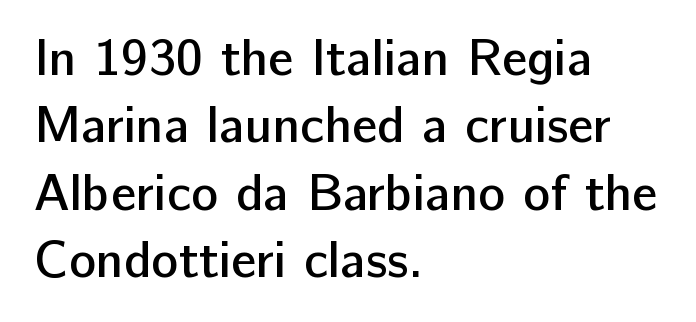
Q: Is the text bold? A: Semi-bold.
Q: Is the text italic (slanted)? A: No, it is upright.
Q: Is the typeface a serif or a sans-serif typeface? A: Sans-serif.
Q: Is the text underlined? A: No.
Q: How is the paragraph aligned? A: Left-aligned.
Q: Is the spacing between letters normal or unusually wide? A: Normal.
Q: Is the spacing between lines tight, normal or loose? A: Normal.
Q: Width (condensed, normal, or wide)? A: Normal.
Q: Stroke contrast? A: Low.
Q: x-height? A: Medium.
Q: Monospaced? A: No.
